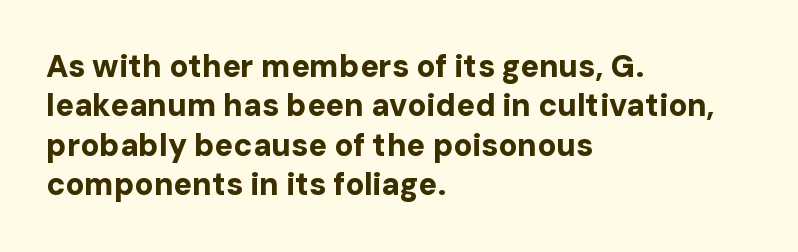
Q: Is the text bold? A: Yes.
Q: Is the text italic (slanted)? A: No, it is upright.
Q: Is the typeface a serif or a sans-serif typeface? A: Sans-serif.
Q: Is the text underlined? A: No.
Q: How is the paragraph aligned? A: Left-aligned.
Q: Is the spacing between letters normal or unusually wide? A: Normal.
Q: Is the spacing between lines tight, normal or loose? A: Normal.
Q: Width (condensed, normal, or wide)? A: Normal.
Q: Stroke contrast? A: Low.
Q: x-height? A: Medium.
Q: Monospaced? A: No.
